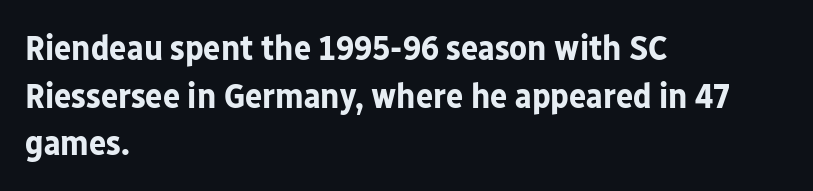
Does extra space separate the letters? No, they use regular spacing. One glance says typical: line gaps are just what's usual. A roman cut, with each character standing at attention. Look at the stroke-to-counter ratio: heavy, a bold. You could not count columns in this text — the font is proportionally spaced. A classic flush-left, rag-right setting is used for this passage.
